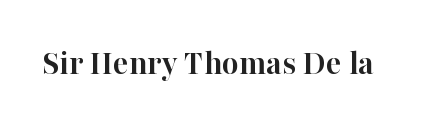
Q: Is the text bold? A: Yes.
Q: Is the text italic (slanted)? A: No, it is upright.
Q: Is the typeface a serif or a sans-serif typeface? A: Serif.
Q: Is the text underlined? A: No.
Q: Is the spacing between letters normal or unusually wide? A: Normal.
Q: Width (condensed, normal, or wide)? A: Normal.
Q: Stroke contrast? A: High.
Q: x-height? A: Medium.
Q: Monospaced? A: No.
